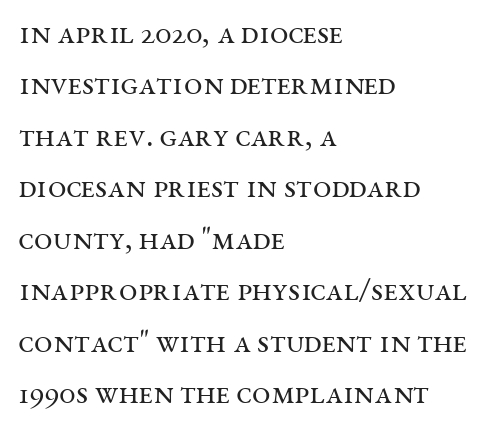
Q: Is the text bold? A: No.
Q: Is the text italic (slanted)? A: No, it is upright.
Q: Is the typeface a serif or a sans-serif typeface? A: Serif.
Q: Is the text underlined? A: No.
Q: How is the paragraph aligned? A: Left-aligned.
Q: Is the spacing between letters normal or unusually wide? A: Normal.
Q: Is the spacing between lines tight, normal or loose? A: Normal.
Q: Width (condensed, normal, or wide)? A: Wide.
Q: Stroke contrast? A: Medium.
Q: x-height? A: Large.
Q: Monospaced? A: No.
